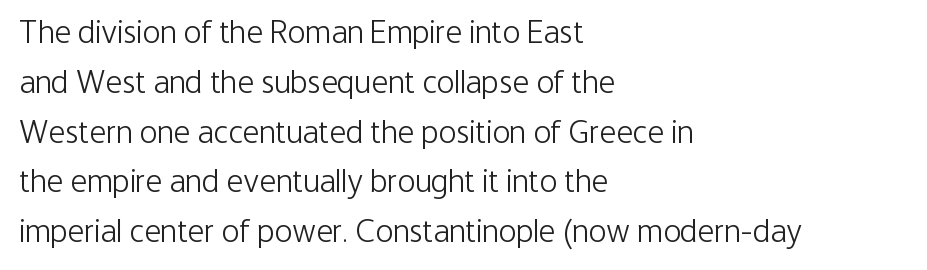
Honestly, the letter spacing is just normal — you wouldn't notice it. In terms of posture, this sample is upright. No letter is thick-stroked: the sample isn't bold. A clean baseline with only descenders dipping below it. The lines are quadded left. Check where the strokes stop: nothing finishes them off — pure sans.
